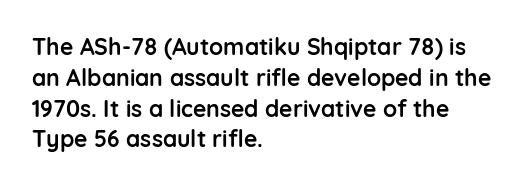
It's the straight-up-and-down kind of type. Descender tails drop into unmarked territory. Weight check: bold — yes, fully. Line beginnings align vertically; line endings do not.
